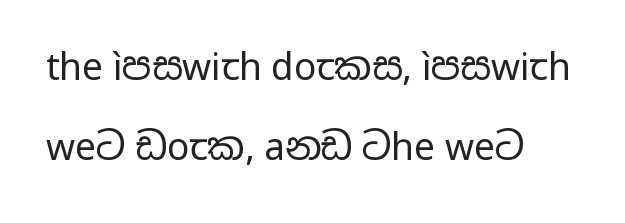
Q: Is the text bold? A: No.
Q: Is the text italic (slanted)? A: No, it is upright.
Q: Is the typeface a serif or a sans-serif typeface? A: Sans-serif.
Q: Is the text underlined? A: No.
Q: How is the paragraph aligned? A: Left-aligned.
Q: Is the spacing between letters normal or unusually wide? A: Normal.
Q: Is the spacing between lines tight, normal or loose? A: Loose.
Q: Width (condensed, normal, or wide)? A: Wide.
Q: Stroke contrast? A: Low.
Q: x-height? A: Medium.
Q: Monospaced? A: No.
